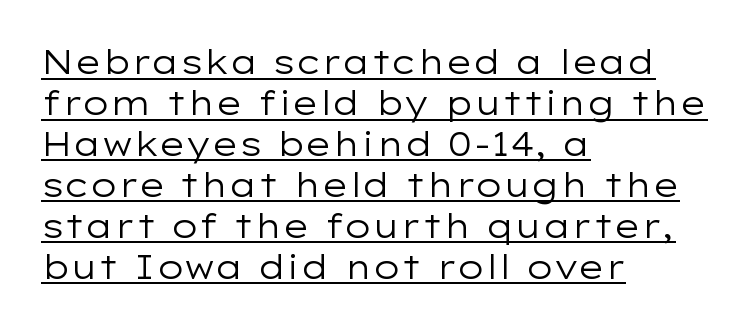
The image shows 33 px regular-weight, wide sans-serif type, upright; set left-aligned, line spacing 1.24x, normal letter spacing, underlined; low stroke contrast and a medium x-height.
